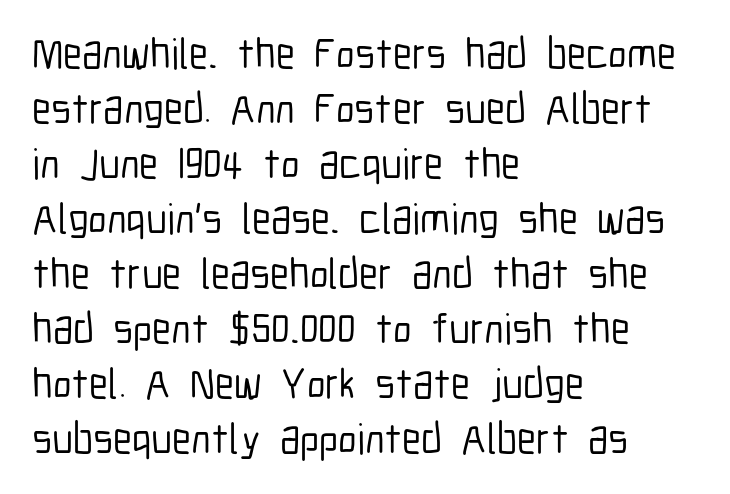
{"serif": "no", "italic": "no", "width": "condensed", "stroke_contrast": "low", "x_height": "medium", "monospaced": "no", "underline": "no", "align": "left", "line_spacing": "normal", "line_spacing_ratio": 1.28, "letter_spacing": "normal", "letter_spacing_em": 0.0, "glyph_px": 43}
